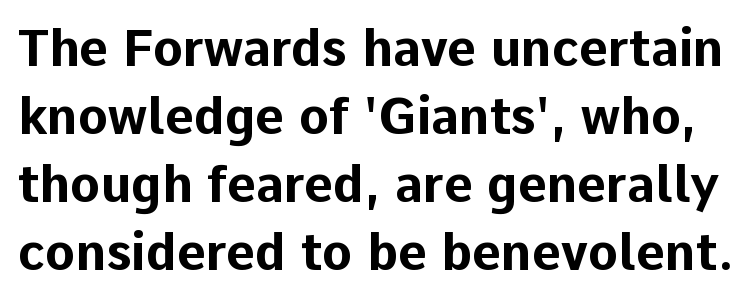
Q: Is the text bold? A: Yes.
Q: Is the text italic (slanted)? A: No, it is upright.
Q: Is the typeface a serif or a sans-serif typeface? A: Sans-serif.
Q: Is the text underlined? A: No.
Q: Is the spacing between letters normal or unusually wide? A: Normal.
Q: Is the spacing between lines tight, normal or loose? A: Normal.
Q: Width (condensed, normal, or wide)? A: Normal.
Q: Stroke contrast? A: Low.
Q: x-height? A: Medium.
Q: Monospaced? A: No.
